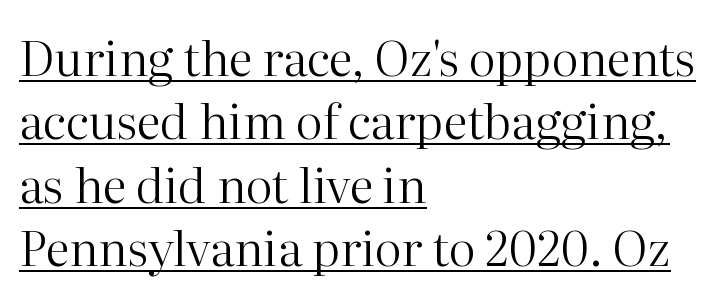
Style check: upright. The face used here is proportionally spaced, like ordinary book or web type. The rendering anchors every line to the left-hand side. What stands out about the letter spacing? Nothing — it is the standard amount.
